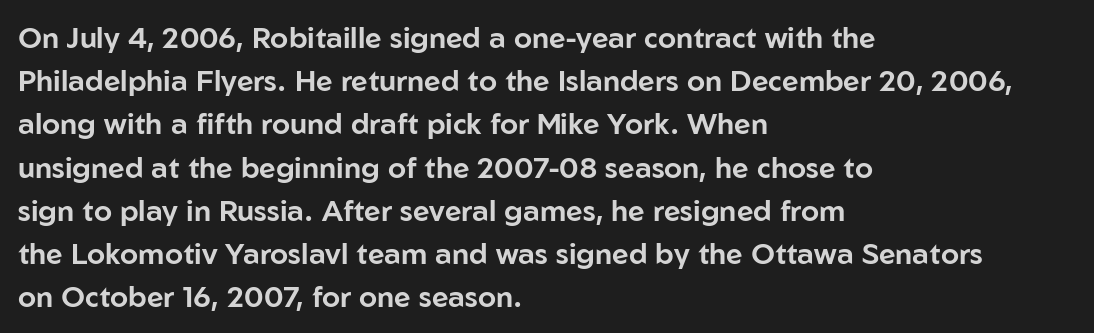
{"serif": "no", "italic": "no", "width": "normal", "stroke_contrast": "low", "x_height": "medium", "monospaced": "no", "underline": "no", "align": "left", "line_spacing": "normal", "line_spacing_ratio": 1.49, "letter_spacing": "normal", "letter_spacing_em": 0.0, "glyph_px": 29}
